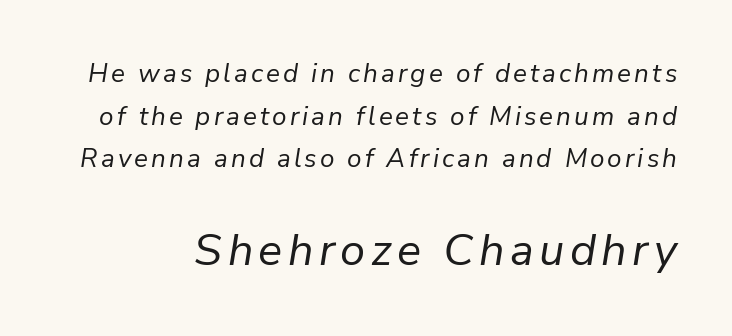
The image shows 45 px regular-weight type, italic (leaning right); set normal line spacing (1.64x), not underlined; the second (bottom) block is 1.73x larger; low stroke contrast and a medium x-height.
